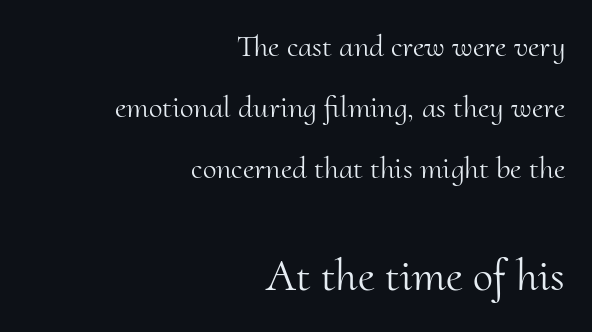
The image shows 46 px light serif type, upright; set right-aligned, loose line spacing (1.97x), normal letter spacing, not underlined; the second (bottom) block is 1.48x larger; medium stroke contrast and a small x-height.
